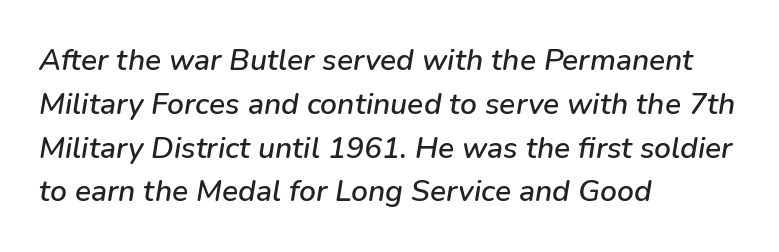
Line beginnings align vertically; line endings do not. Emphasis-style slanted type is in use. Here the designer chose a conventional face with non-uniform glyph widths. The strip under each line holds only bare page.
